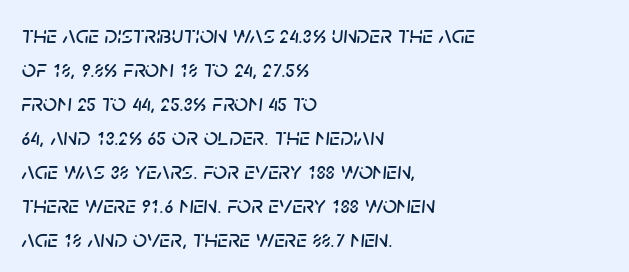
Q: Is the text italic (slanted)? A: Yes, it leans right by about 5 degrees.
Q: Is the text underlined? A: No.
Q: How is the paragraph aligned? A: Left-aligned.
Q: Is the spacing between letters normal or unusually wide? A: Normal.
Q: Is the spacing between lines tight, normal or loose? A: Normal.
